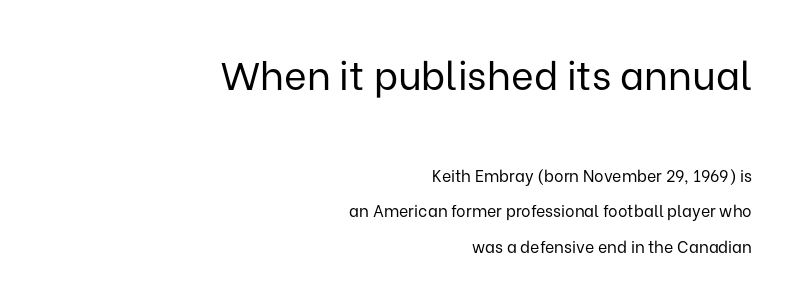
Q: Is the text bold? A: No.
Q: Is the text italic (slanted)? A: No, it is upright.
Q: Is the typeface a serif or a sans-serif typeface? A: Sans-serif.
Q: Is the text underlined? A: No.
Q: How is the paragraph aligned? A: Right-aligned.
Q: Is the spacing between letters normal or unusually wide? A: Normal.
Q: Is the spacing between lines tight, normal or loose? A: Loose.
Q: Which block of text is set in a larger size, the first (top) or the second (bottom)? A: The first (top) one.
Q: Width (condensed, normal, or wide)? A: Normal.
Q: Stroke contrast? A: Low.
Q: x-height? A: Medium.
Q: Monospaced? A: No.
